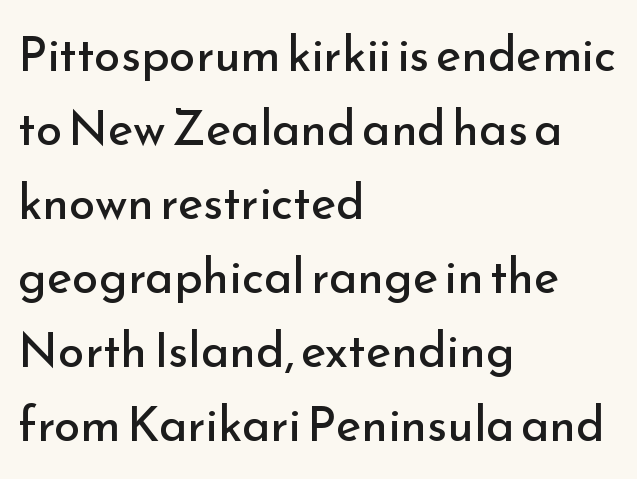
{"serif": "no", "italic": "no", "bold": "no", "weight": "regular", "width": "normal", "stroke_contrast": "low", "x_height": "small", "monospaced": "no", "underline": "no", "align": "left", "line_spacing": "normal", "line_spacing_ratio": 1.54, "letter_spacing": "normal", "letter_spacing_em": 0.0, "glyph_px": 48}
